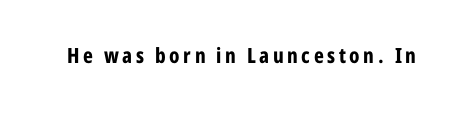
Pretty heavy lettering here — definitely bold. The passage shown is not underscored anywhere. Do the letters lean? They stand straight.
